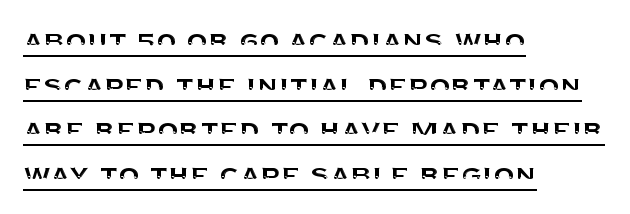
You can see a thin bar hugging the bottom of the glyphs. Here the glyphs are tracked normally, forming tight word shapes. Classification — sans serif. Where is the straight margin? On the left.
